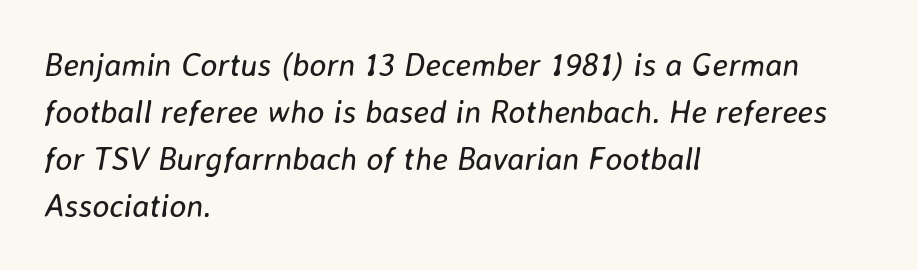
The image shows 32 px regular-weight type, italic (leaning right); set left-aligned, normal line spacing (1.47x), normal letter spacing, not underlined; low stroke contrast and a medium x-height.
